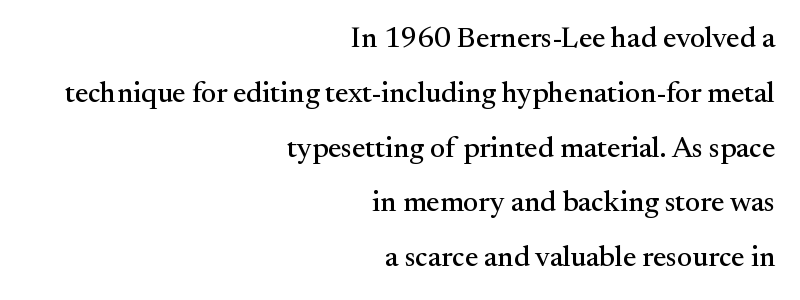
Q: Is the text italic (slanted)? A: No, it is upright.
Q: Is the typeface a serif or a sans-serif typeface? A: Serif.
Q: Is the text underlined? A: No.
Q: How is the paragraph aligned? A: Right-aligned.
Q: Is the spacing between letters normal or unusually wide? A: Normal.
Q: Width (condensed, normal, or wide)? A: Normal.
Q: Stroke contrast? A: Medium.
Q: x-height? A: Small.
Q: Monospaced? A: No.
